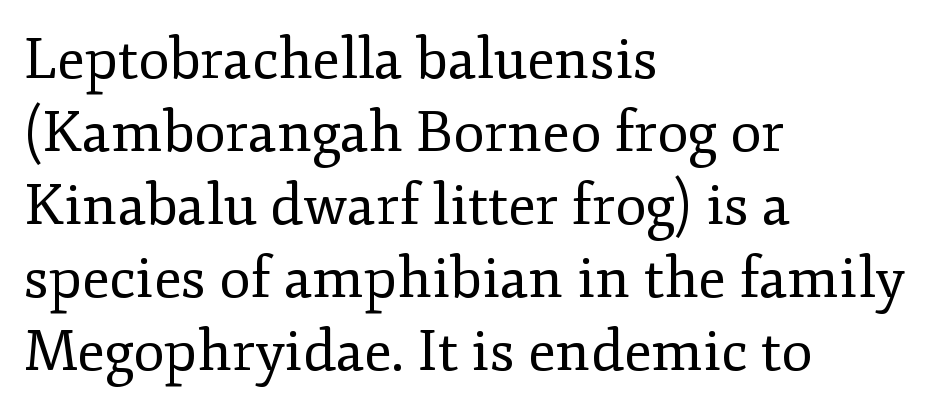
Q: Is the text bold? A: No.
Q: Is the text italic (slanted)? A: No, it is upright.
Q: Is the typeface a serif or a sans-serif typeface? A: Serif.
Q: Is the text underlined? A: No.
Q: How is the paragraph aligned? A: Left-aligned.
Q: Is the spacing between letters normal or unusually wide? A: Normal.
Q: Is the spacing between lines tight, normal or loose? A: Normal.
Q: Width (condensed, normal, or wide)? A: Normal.
Q: Stroke contrast? A: Low.
Q: x-height? A: Small.
Q: Monospaced? A: No.
